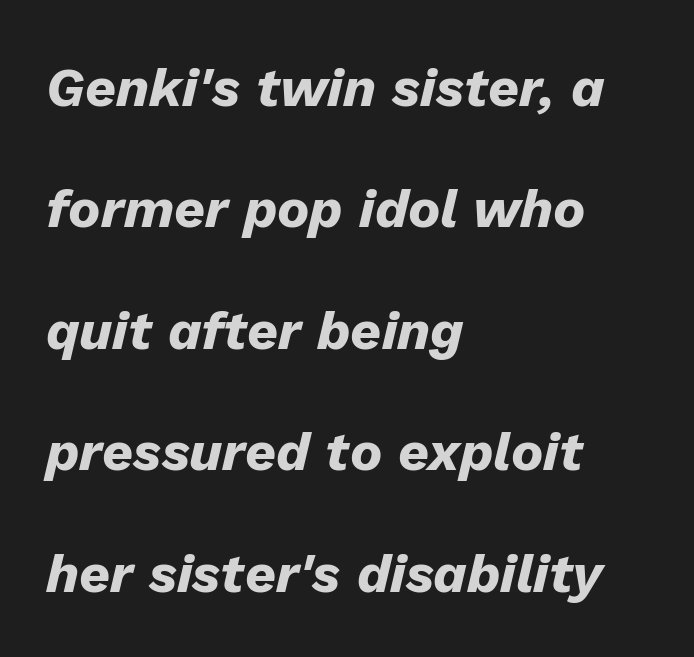
Descender tails drop into unmarked territory. Baseline-to-baseline distance is far greater than the letter height. The typesetting leans heavy: a genuine bold. Standard letterfit; no display-style spreading of the glyphs.
